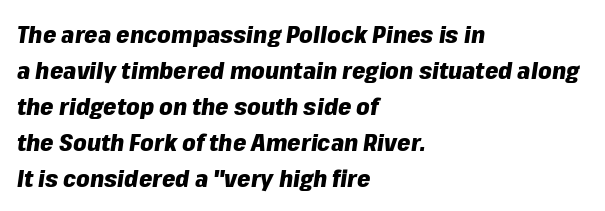
The image shows 24 px bold type, italic (leaning right); set left-aligned, normal line spacing (1.5x), normal letter spacing, not underlined.
